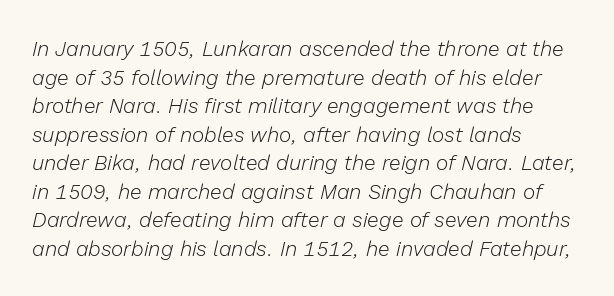
The image shows 21 px text type, italic (leaning right); set left-aligned, normal line spacing (1.36x), normal letter spacing, not underlined.
